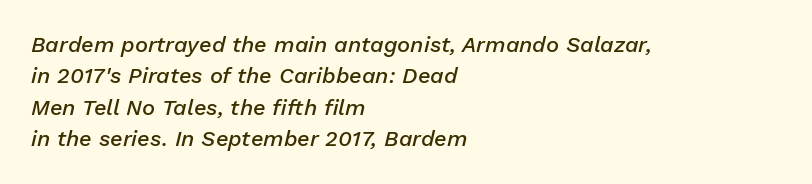
{"italic": "yes", "lean": "right", "slant_degrees": 13, "bold": "semi", "underline": "no", "align": "left", "line_spacing": "normal", "line_spacing_ratio": 1.43, "letter_spacing": "normal", "letter_spacing_em": 0.0, "glyph_px": 22}
